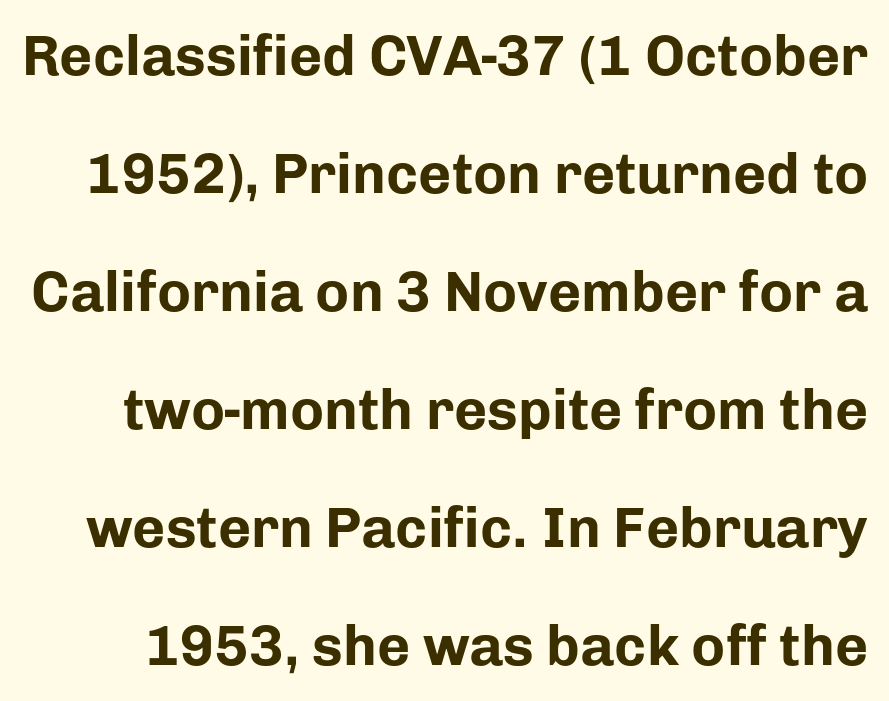
This is sans-serif lettering, the kind often seen on screens and signage. Check under the words: just untouched page. Here the designer chose a conventional face with non-uniform glyph widths. In terms of posture, this sample is upright.
